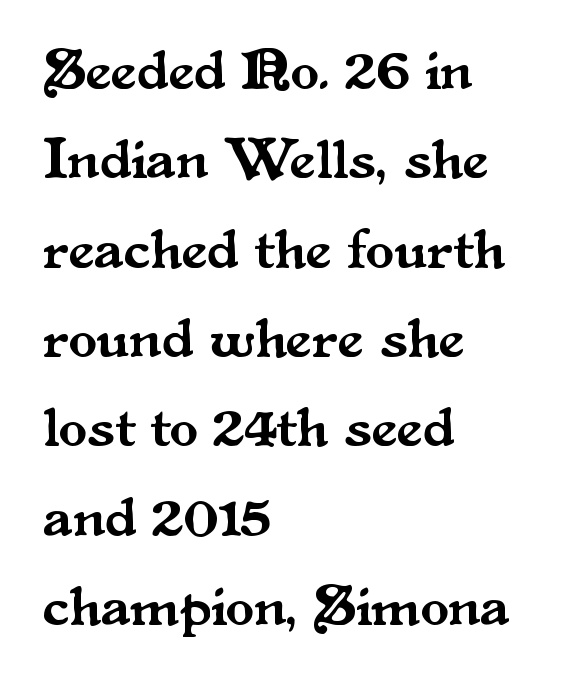
The image shows 58 px serif type, upright; set left-aligned, normal line spacing (1.54x), normal letter spacing, not underlined; medium stroke contrast and a small x-height.
